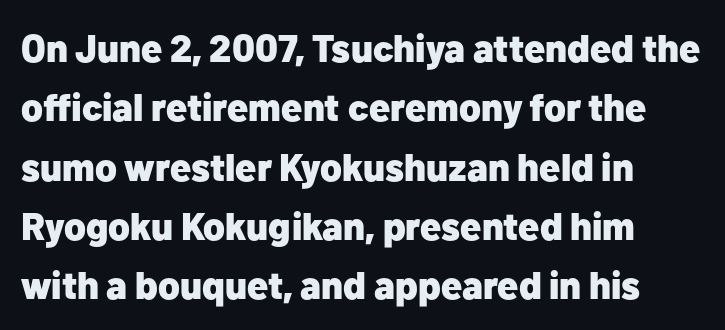
Q: Is the text bold? A: Yes.
Q: Is the text italic (slanted)? A: No, it is upright.
Q: Is the typeface a serif or a sans-serif typeface? A: Sans-serif.
Q: Is the text underlined? A: No.
Q: How is the paragraph aligned? A: Left-aligned.
Q: Is the spacing between letters normal or unusually wide? A: Normal.
Q: Is the spacing between lines tight, normal or loose? A: Normal.
Q: Width (condensed, normal, or wide)? A: Normal.
Q: Stroke contrast? A: Low.
Q: x-height? A: Medium.
Q: Monospaced? A: No.
